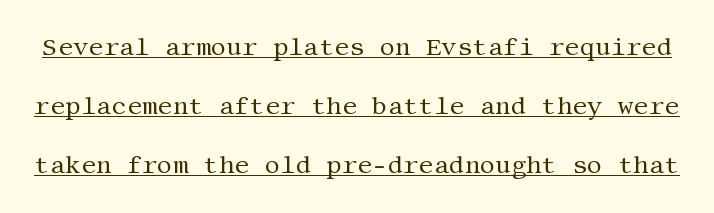
Does a line run under the words? Yes, clearly. Nothing unusual about the tracking: characters are spaced as the font intends. A roman cut, with each character standing at attention. Stems here are at most as thick as an everyday book face. The space between consecutive lines is lavish.
